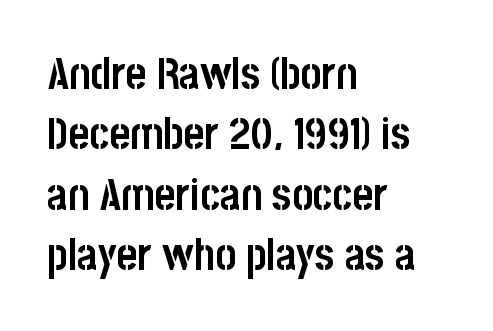
The image shows 44 px semibold, condensed sans-serif type, upright; set left-aligned, normal line spacing (1.37x), normal letter spacing, not underlined; low stroke contrast and a large x-height.
